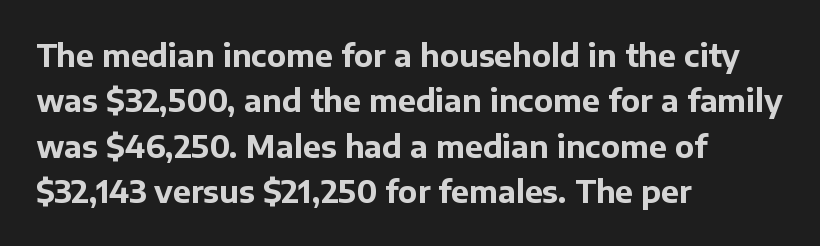
{"serif": "no", "italic": "no", "bold": "yes", "weight": "bold", "width": "normal", "stroke_contrast": "low", "x_height": "medium", "monospaced": "no", "underline": "no", "align": "left", "line_spacing": "normal", "line_spacing_ratio": 1.51, "letter_spacing": "normal", "letter_spacing_em": 0.0, "glyph_px": 30}
